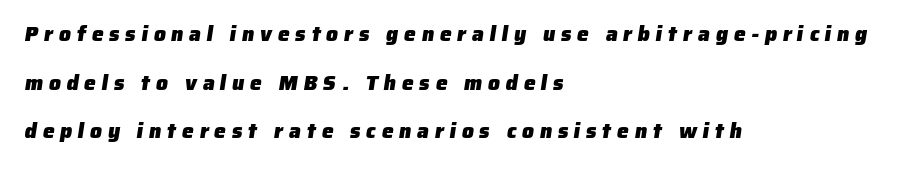
Reading down the column, the eye jumps a long way to each next line. Line beginnings align vertically; line endings do not. Caption: expanded tracking, letters set apart. Set as a true bold cut, around the 700 mark. Clear beneath every line of the passage.
